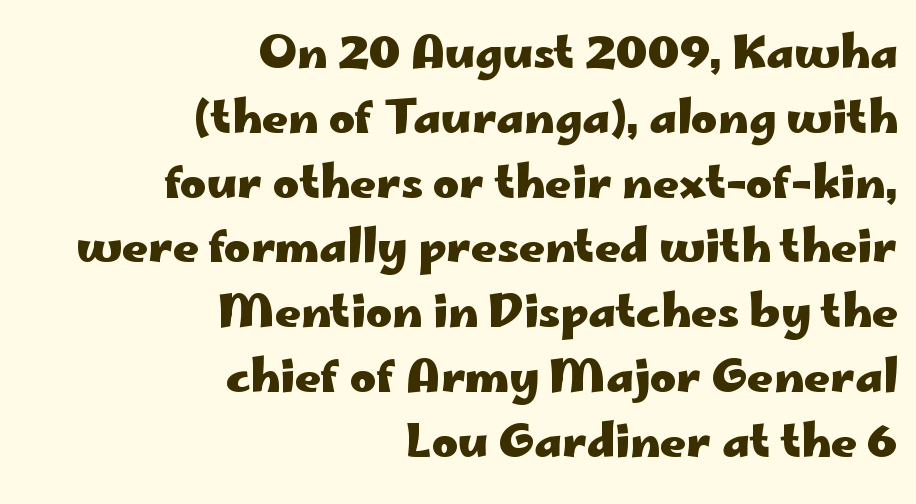
The image shows 45 px heavy, wide sans-serif type, upright; set right-aligned, normal line spacing (1.44x), normal letter spacing, not underlined; low stroke contrast and a small x-height.
